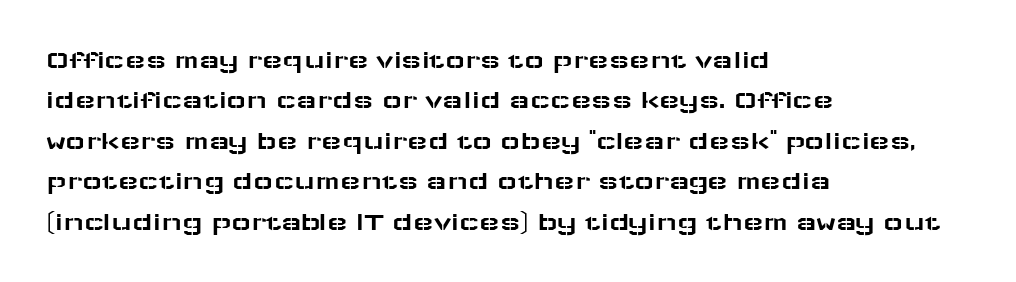
The image shows 27 px text type, upright; set left-aligned, normal line spacing (1.5x), normal letter spacing, not underlined.
